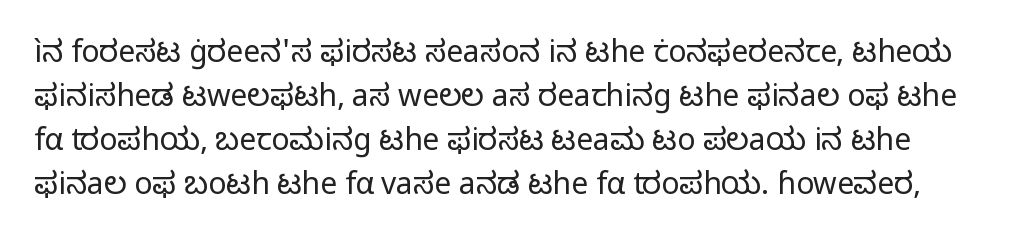
Q: Is the text bold? A: No.
Q: Is the text italic (slanted)? A: No, it is upright.
Q: Is the typeface a serif or a sans-serif typeface? A: Sans-serif.
Q: Is the text underlined? A: No.
Q: Is the spacing between letters normal or unusually wide? A: Normal.
Q: Is the spacing between lines tight, normal or loose? A: Normal.
Q: Width (condensed, normal, or wide)? A: Normal.
Q: Stroke contrast? A: Low.
Q: x-height? A: Medium.
Q: Monospaced? A: No.
